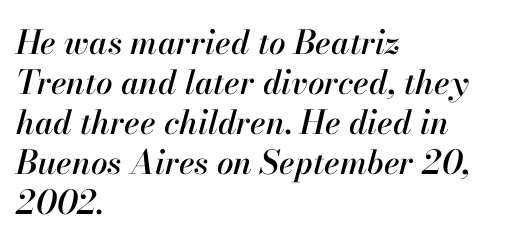
{"italic": "yes", "lean": "right", "slant_degrees": 13, "width": "normal", "stroke_contrast": "high", "x_height": "small", "monospaced": "no", "underline": "no", "align": "left", "line_spacing_ratio": 1.21, "letter_spacing": "normal", "letter_spacing_em": 0.0, "glyph_px": 33}
